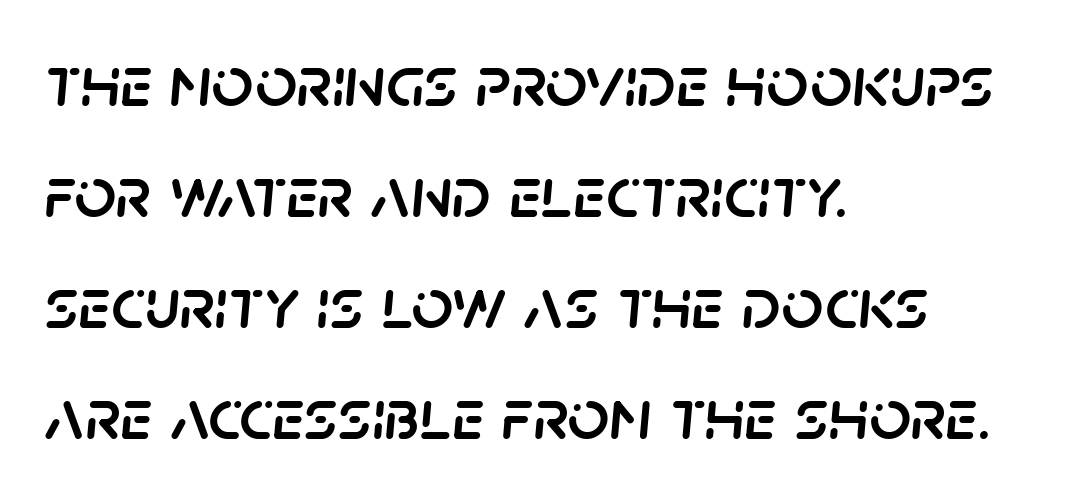
The image shows 73 px text type, italic (leaning right); set left-aligned, normal line spacing (1.52x), normal letter spacing, not underlined; low stroke contrast and a large x-height.
